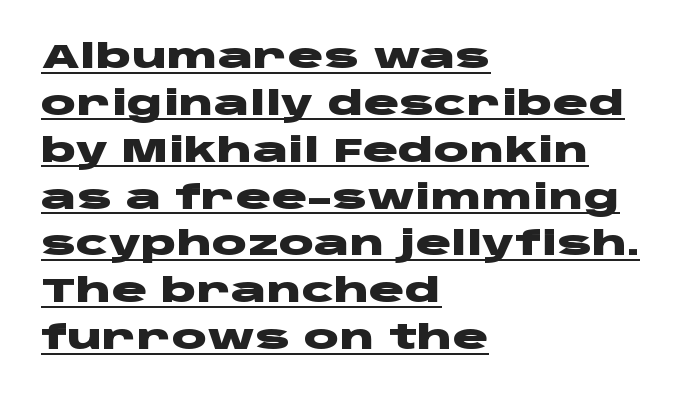
The image shows 33 px heavy, wide sans-serif type, upright; set left-aligned, normal line spacing (1.42x), normal letter spacing, underlined; low stroke contrast and a large x-height.
